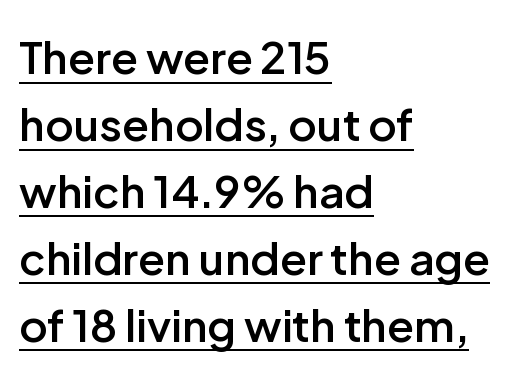
The image shows 44 px semibold sans-serif type, upright; set left-aligned, normal line spacing (1.52x), normal letter spacing, underlined; low stroke contrast and a medium x-height.
